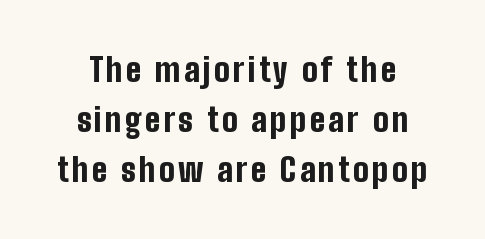
The image shows 33 px bold, condensed sans-serif type, upright; set normal line spacing (1.51x), not underlined; low stroke contrast and a medium x-height.
